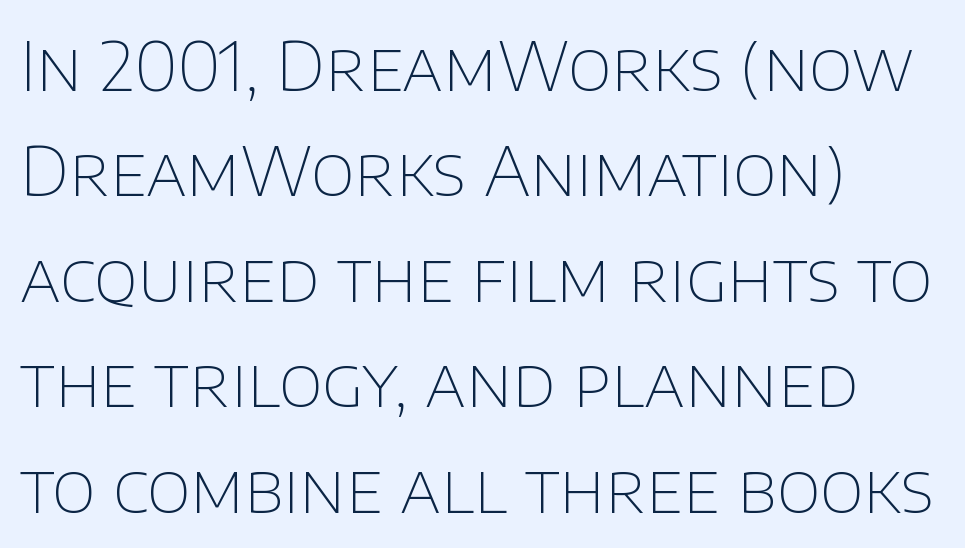
Nobody touched the tracking dial on this one. The glyphs are unaccompanied by any horizontal stroke below them. A typesetter would call this proportional, since set widths differ per character. The letters look calm and open, with moderate or lighter stems. A classic flush-left, rag-right setting is used for this passage.
